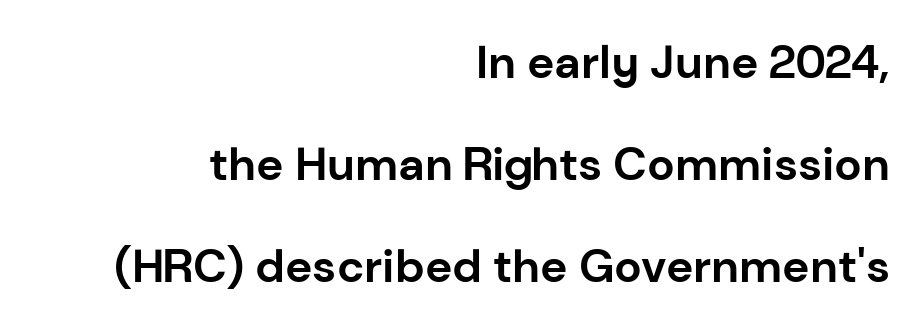
Q: Is the text bold? A: Yes.
Q: Is the text italic (slanted)? A: No, it is upright.
Q: Is the typeface a serif or a sans-serif typeface? A: Sans-serif.
Q: Is the text underlined? A: No.
Q: How is the paragraph aligned? A: Right-aligned.
Q: Is the spacing between letters normal or unusually wide? A: Normal.
Q: Is the spacing between lines tight, normal or loose? A: Loose.
Q: Width (condensed, normal, or wide)? A: Normal.
Q: Stroke contrast? A: Low.
Q: x-height? A: Medium.
Q: Monospaced? A: No.
